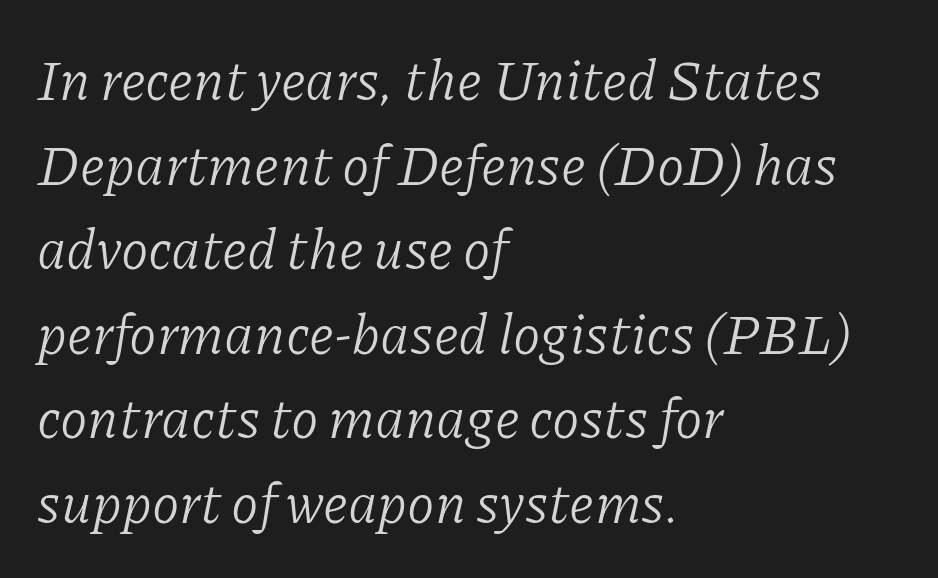
{"serif": "yes", "italic": "yes", "lean": "right", "slant_degrees": 11, "bold": "no", "weight": "light", "width": "normal", "stroke_contrast": "low", "x_height": "medium", "monospaced": "no", "underline": "no", "align": "left", "line_spacing": "normal", "line_spacing_ratio": 1.51, "letter_spacing": "normal", "letter_spacing_em": 0.0, "glyph_px": 56}
